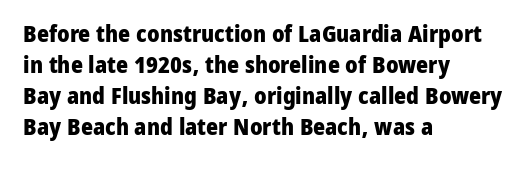
{"italic": "no", "bold": "yes", "underline": "no", "align": "left", "line_spacing": "normal", "line_spacing_ratio": 1.35, "letter_spacing": "normal", "letter_spacing_em": 0.0, "glyph_px": 23}
